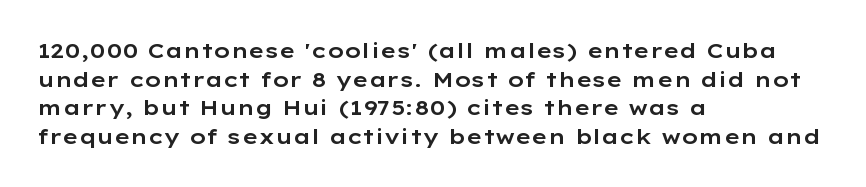
{"italic": "no", "underline": "no", "align": "left", "line_spacing": "normal", "line_spacing_ratio": 1.36, "letter_spacing": "normal", "letter_spacing_em": 0.0, "glyph_px": 21}
